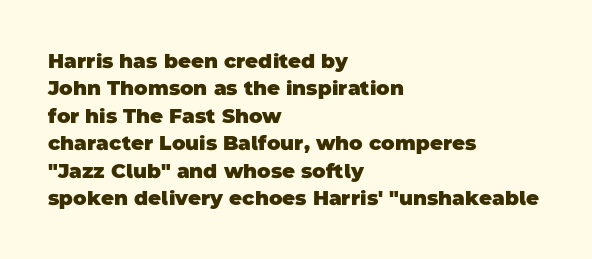
Words appear dense and cohesive because spacing is normal. Teacher's note: observe the even left margin — that is flush-left alignment. Regarding leading, the lines here are spaced in the standard way. No word sits above an underline. Plenty of ink on the page — the face is bold.
